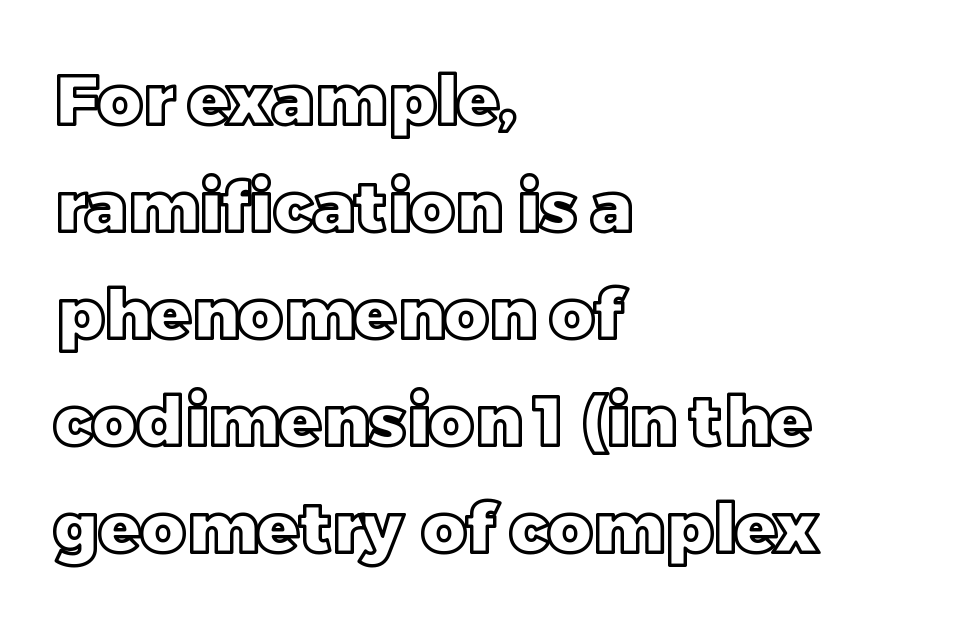
Each letter keeps its own natural width here, so spacing adapts to shape. Beneath every word, the page is bare. The gaps between neighbouring characters are ordinary and unremarkable. Does the copy run flush right? No — it runs flush left. Upright lettering throughout. If you measured baseline to baseline, you'd find a middling distance.
